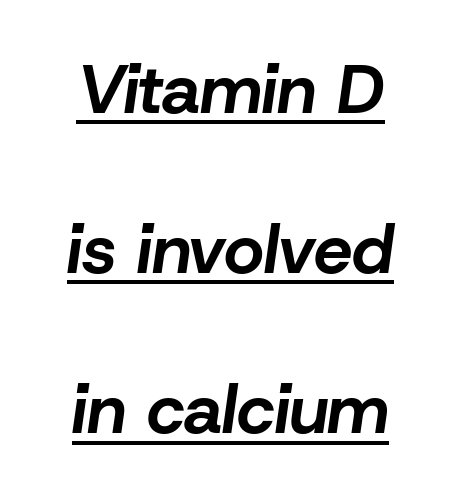
Q: Is the text bold? A: Yes.
Q: Is the text italic (slanted)? A: Yes, it leans right by about 8 degrees.
Q: Is the text underlined? A: Yes.
Q: How is the paragraph aligned? A: Centered.
Q: Is the spacing between letters normal or unusually wide? A: Normal.
Q: Is the spacing between lines tight, normal or loose? A: Loose.
Q: Width (condensed, normal, or wide)? A: Normal.
Q: Stroke contrast? A: Low.
Q: x-height? A: Medium.
Q: Monospaced? A: No.
